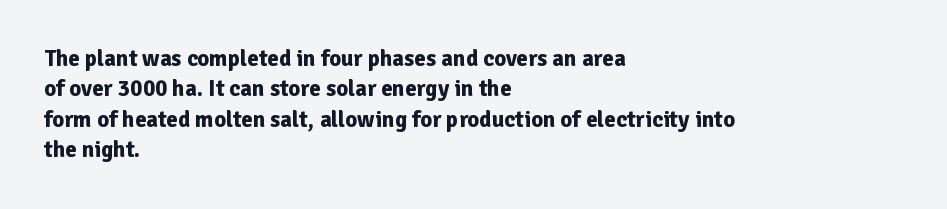
Q: Is the text bold? A: Yes.
Q: Is the text italic (slanted)? A: No, it is upright.
Q: Is the text underlined? A: No.
Q: How is the paragraph aligned? A: Left-aligned.
Q: Is the spacing between letters normal or unusually wide? A: Normal.
Q: Is the spacing between lines tight, normal or loose? A: Normal.
